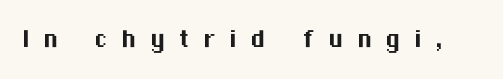
The image shows 30 px sans-serif type, upright; set unusually wide letter spacing (+0.45 em), not underlined; medium stroke contrast and a medium x-height.
